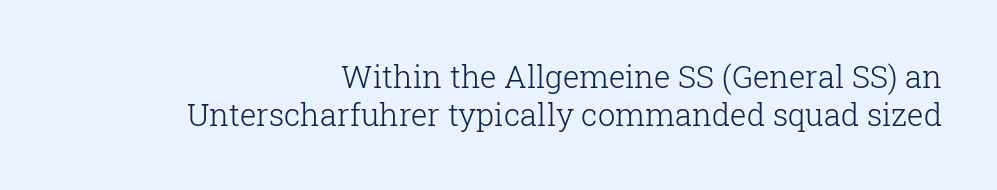
Q: Is the text bold? A: No.
Q: Is the text italic (slanted)? A: No, it is upright.
Q: Is the typeface a serif or a sans-serif typeface? A: Serif.
Q: Is the text underlined? A: No.
Q: How is the paragraph aligned? A: Right-aligned.
Q: Is the spacing between letters normal or unusually wide? A: Normal.
Q: Width (condensed, normal, or wide)? A: Normal.
Q: Stroke contrast? A: Low.
Q: x-height? A: Medium.
Q: Monospaced? A: No.
